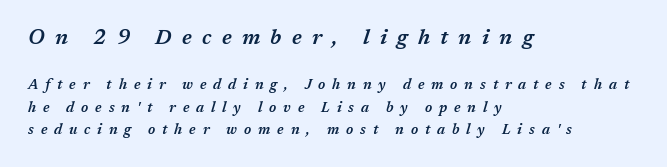
The tracking jumps out immediately: characters are airy and widely separated. Horizontal bands of white between lines are of average thickness. The passage shown begins with its larger block and ends with its smaller one. Horizontal alignment here is leftward, the default for most running prose. Posture: slanted. Glance below the letters and you will spot only blank space.
